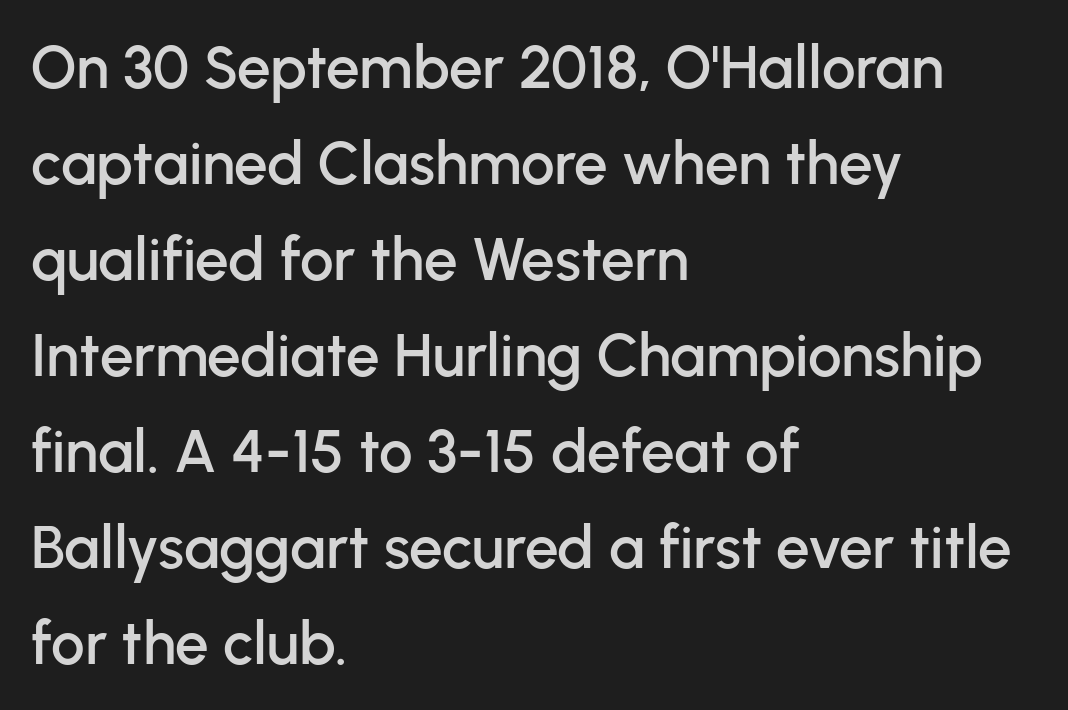
Q: Is the text italic (slanted)? A: No, it is upright.
Q: Is the typeface a serif or a sans-serif typeface? A: Sans-serif.
Q: Is the text underlined? A: No.
Q: How is the paragraph aligned? A: Left-aligned.
Q: Is the spacing between letters normal or unusually wide? A: Normal.
Q: Is the spacing between lines tight, normal or loose? A: Normal.
Q: Width (condensed, normal, or wide)? A: Normal.
Q: Stroke contrast? A: Low.
Q: x-height? A: Medium.
Q: Monospaced? A: No.
